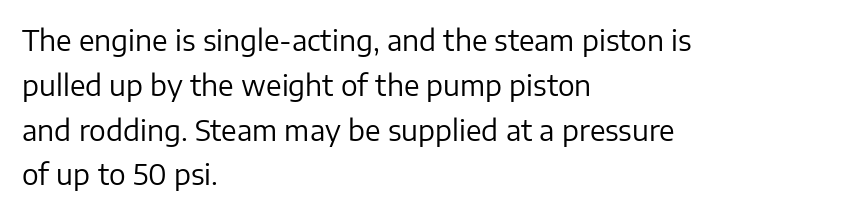
{"serif": "no", "italic": "no", "bold": "no", "weight": "regular", "width": "normal", "stroke_contrast": "low", "x_height": "medium", "monospaced": "no", "underline": "no", "align": "left", "line_spacing": "normal", "line_spacing_ratio": 1.6, "letter_spacing": "normal", "letter_spacing_em": 0.0, "glyph_px": 28}
